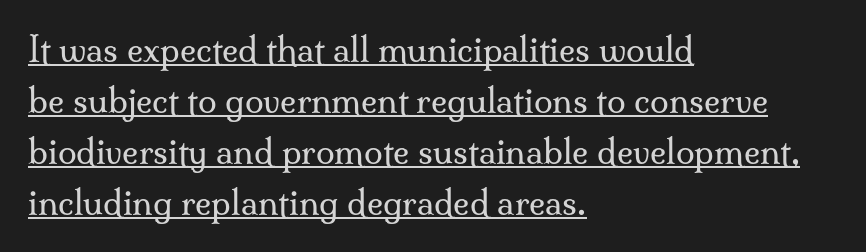
Q: Is the text bold? A: No.
Q: Is the text italic (slanted)? A: No, it is upright.
Q: Is the typeface a serif or a sans-serif typeface? A: Serif.
Q: Is the text underlined? A: Yes.
Q: How is the paragraph aligned? A: Left-aligned.
Q: Is the spacing between letters normal or unusually wide? A: Normal.
Q: Is the spacing between lines tight, normal or loose? A: Normal.
Q: Width (condensed, normal, or wide)? A: Normal.
Q: Stroke contrast? A: Medium.
Q: x-height? A: Small.
Q: Monospaced? A: No.
